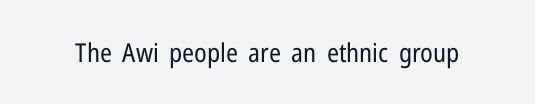
{"italic": "no", "bold": "no", "underline": "no", "letter_spacing": "normal", "letter_spacing_em": 0.0, "glyph_px": 26}
